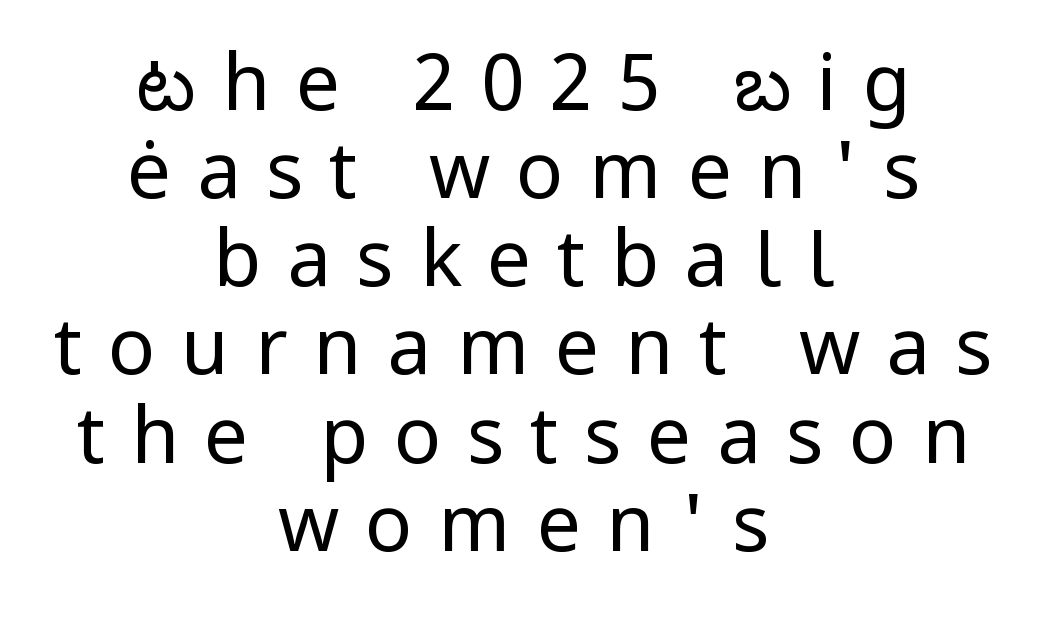
The image shows 78 px regular-weight sans-serif type, upright; set centered, tight line spacing (1.13x), unusually wide letter spacing (+0.33 em), not underlined; low stroke contrast and a medium x-height.
